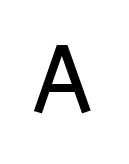
{"serif": "no", "italic": "no", "width": "normal", "stroke_contrast": "low", "x_height": "medium", "monospaced": "no", "underline": "no", "letter_spacing": "normal", "letter_spacing_em": 0.0, "glyph_px": 77}
